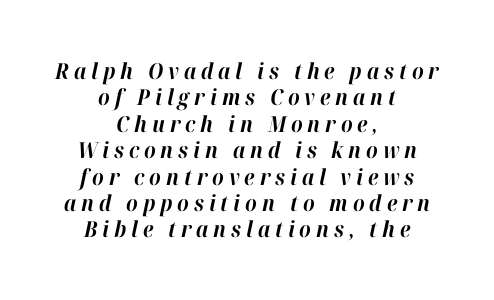
Q: Is the text bold? A: Yes.
Q: Is the text italic (slanted)? A: Yes, it leans right by about 12 degrees.
Q: Is the text underlined? A: No.
Q: How is the paragraph aligned? A: Centered.
Q: Is the spacing between letters normal or unusually wide? A: Unusually wide.
